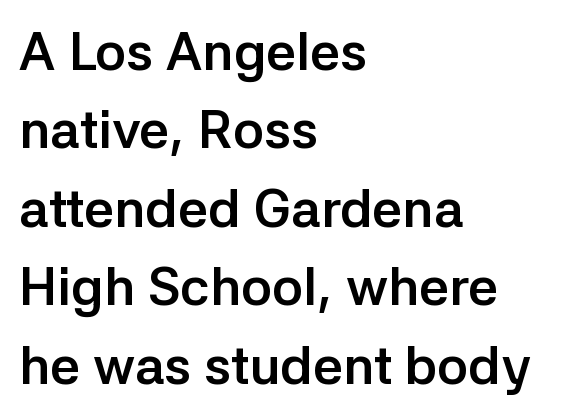
Q: Is the text bold? A: Yes.
Q: Is the text italic (slanted)? A: No, it is upright.
Q: Is the typeface a serif or a sans-serif typeface? A: Sans-serif.
Q: Is the text underlined? A: No.
Q: How is the paragraph aligned? A: Left-aligned.
Q: Is the spacing between letters normal or unusually wide? A: Normal.
Q: Is the spacing between lines tight, normal or loose? A: Normal.
Q: Width (condensed, normal, or wide)? A: Normal.
Q: Stroke contrast? A: Low.
Q: x-height? A: Medium.
Q: Monospaced? A: No.
